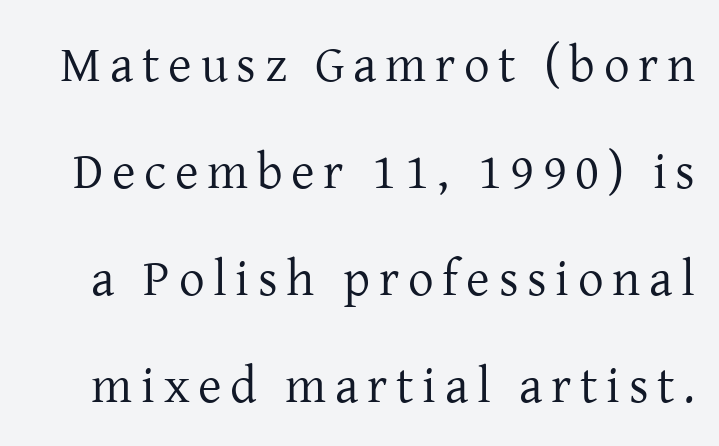
The image shows 51 px regular-weight serif type, upright; set loose line spacing (2.1x), not underlined; low stroke contrast and a medium x-height.
